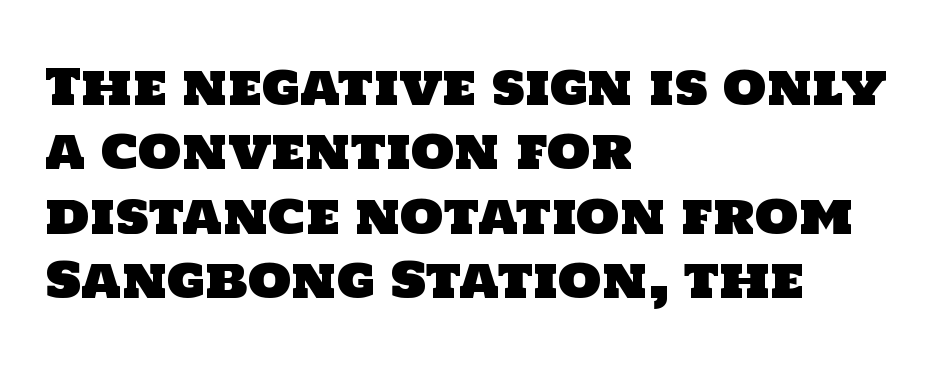
{"serif": "no", "width": "normal", "stroke_contrast": "low", "x_height": "large", "monospaced": "no", "underline": "no", "align": "left", "line_spacing": "normal", "line_spacing_ratio": 1.29, "letter_spacing": "normal", "letter_spacing_em": 0.0, "glyph_px": 50}
